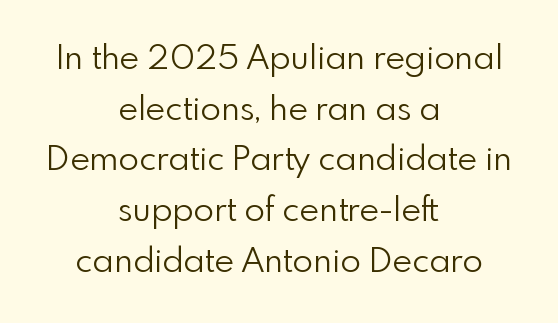
Q: Is the text bold? A: No.
Q: Is the text italic (slanted)? A: No, it is upright.
Q: Is the typeface a serif or a sans-serif typeface? A: Sans-serif.
Q: Is the text underlined? A: No.
Q: How is the paragraph aligned? A: Centered.
Q: Is the spacing between letters normal or unusually wide? A: Normal.
Q: Is the spacing between lines tight, normal or loose? A: Normal.
Q: Width (condensed, normal, or wide)? A: Normal.
Q: Stroke contrast? A: Low.
Q: x-height? A: Small.
Q: Monospaced? A: No.
